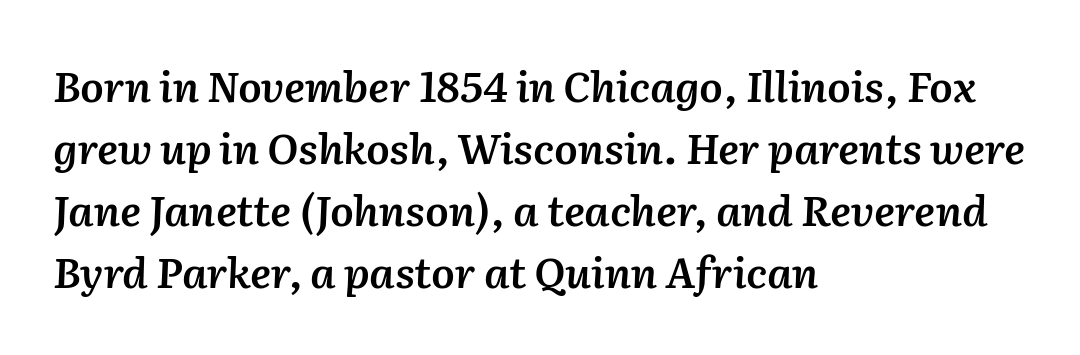
The image shows 42 px semibold type, italic (leaning right); set left-aligned, normal line spacing (1.48x), normal letter spacing, not underlined; medium stroke contrast and a medium x-height.
